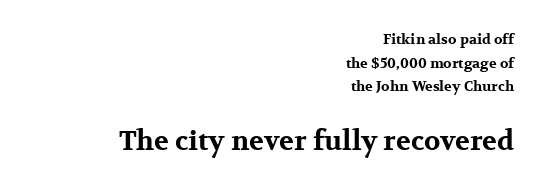
{"italic": "no", "bold": "yes", "underline": "no", "align": "right", "line_spacing": "normal", "line_spacing_ratio": 1.69, "letter_spacing": "normal", "letter_spacing_em": 0.0, "larger_block": "second", "size_ratio": 1.93, "glyph_px": 27}
